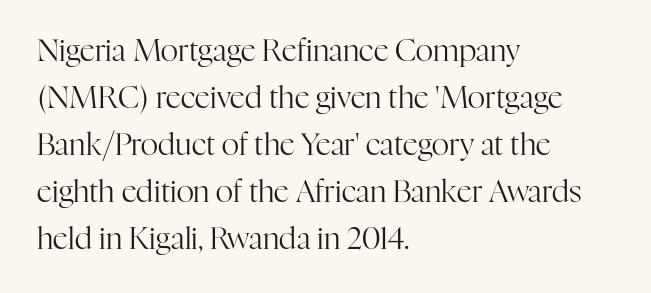
{"serif": "yes", "italic": "no", "bold": "no", "weight": "regular", "width": "normal", "stroke_contrast": "high", "x_height": "medium", "monospaced": "no", "underline": "no", "align": "left", "line_spacing": "normal", "line_spacing_ratio": 1.57, "letter_spacing": "normal", "letter_spacing_em": 0.0, "glyph_px": 30}
